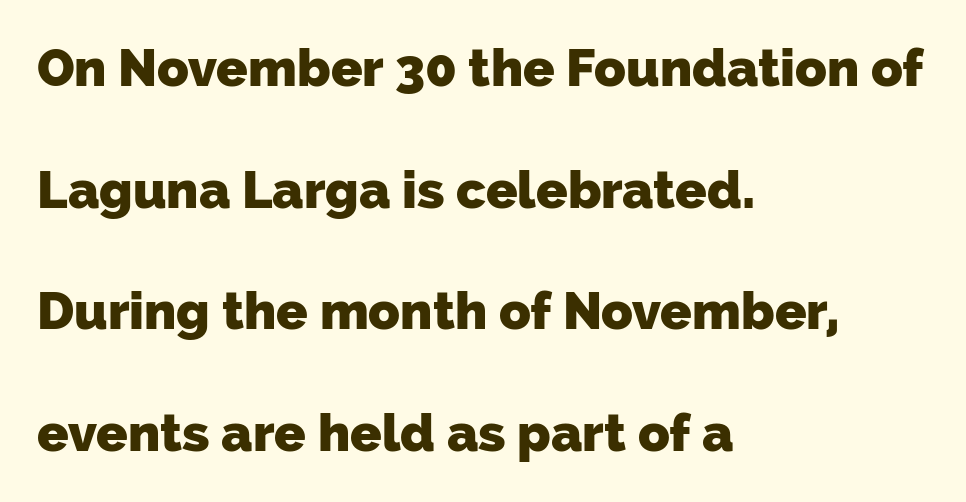
Q: Is the text bold? A: Yes.
Q: Is the typeface a serif or a sans-serif typeface? A: Sans-serif.
Q: Is the text underlined? A: No.
Q: How is the paragraph aligned? A: Left-aligned.
Q: Is the spacing between letters normal or unusually wide? A: Normal.
Q: Is the spacing between lines tight, normal or loose? A: Loose.
Q: Width (condensed, normal, or wide)? A: Normal.
Q: Stroke contrast? A: Low.
Q: x-height? A: Medium.
Q: Monospaced? A: No.
